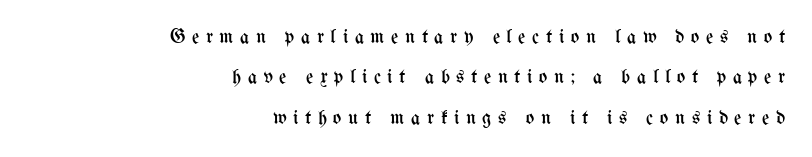
The image shows 20 px text type, upright; set right-aligned, loose line spacing (2.02x), unusually wide letter spacing (+0.33 em), not underlined.
